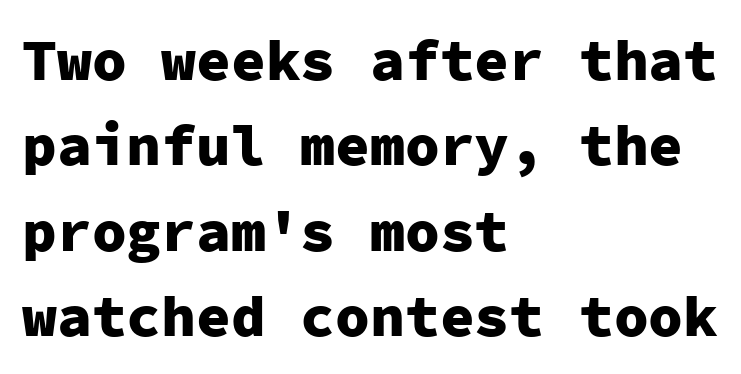
The image shows 58 px heavy sans-serif type, upright, monospaced; set left-aligned, normal line spacing (1.47x), normal letter spacing, not underlined; low stroke contrast and a medium x-height.
